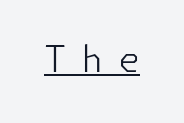
The passage shown is typeset with a sans-serif family. Is there any slant? The stems are plumb. Stroke thickness stays within the range of a standard reading face or lighter. The face used here appears with an underline applied. The rendering inserts visible extra space after every character.
